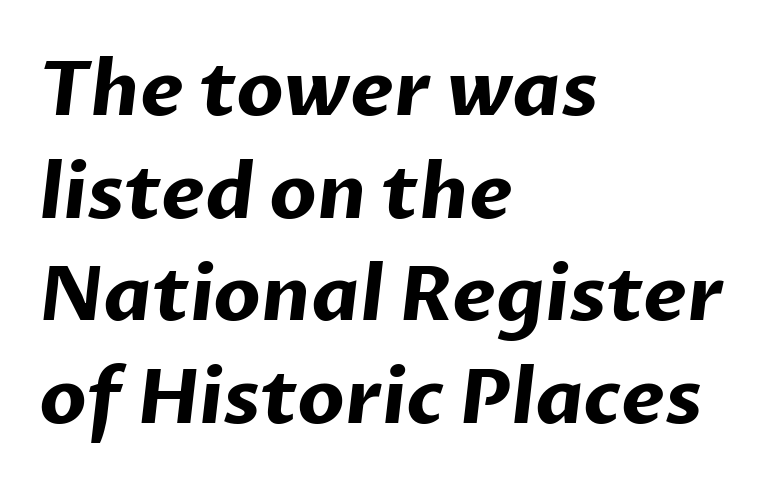
The image shows 76 px bold sans-serif type; set left-aligned, normal line spacing (1.35x), normal letter spacing, not underlined; low stroke contrast and a medium x-height.
